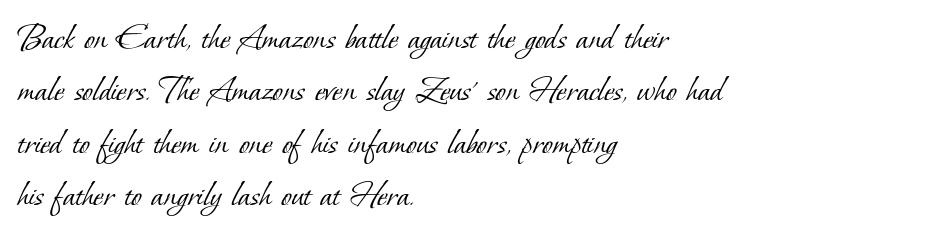
Vertical spacing — default. You could call the tracking neutral — neither tight nor loose. Descenders hang freely into open space. Stems and bowls with no extra thickness — not bold. Here the designer chose a conventional face with non-uniform glyph widths.
